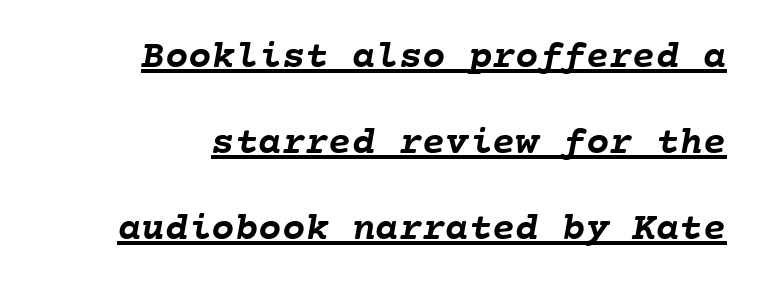
A rule runs beneath these lines of type. The rendering uses a bold face; every stroke is thick and dark. Do the characters align in a grid? Yes, the font is monospaced. These lines stand farther apart than default settings would place them. This sample uses plain, unmodified letter spacing.
